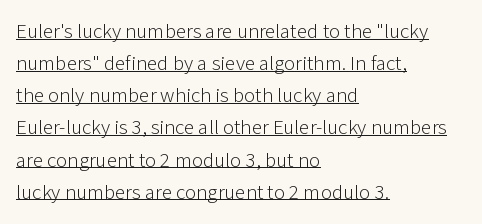
The image shows 21 px text type, upright; set left-aligned, normal line spacing (1.53x), normal letter spacing, underlined.
